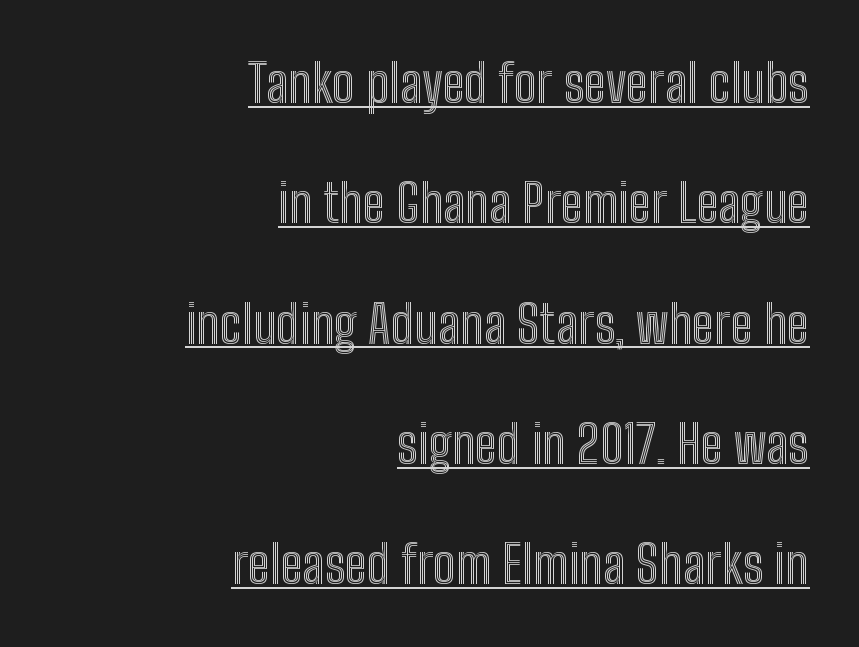
Is there much room between lines? Yes — plenty of vertical air separates them. The letters advance in unequal steps, a hallmark of proportional type. The tracking reads as untouched default to a designer's eye. The rag falls on the left side of this text block. Posture: vertical.
